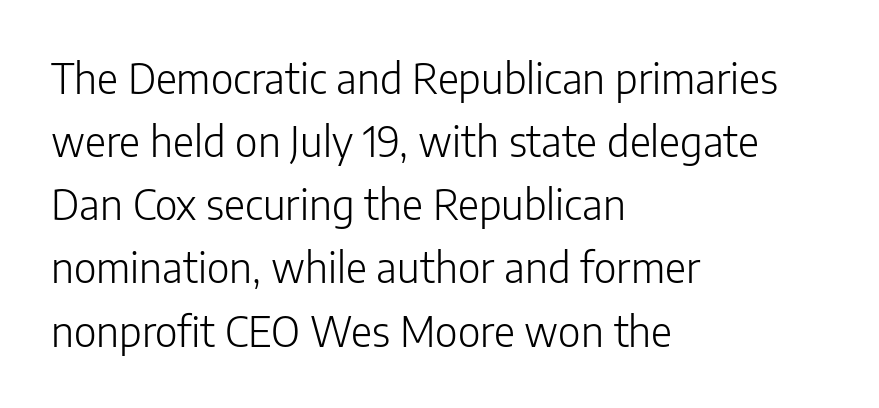
The image shows 41 px light sans-serif type, upright; set left-aligned, normal line spacing (1.54x), normal letter spacing, not underlined; low stroke contrast and a medium x-height.
